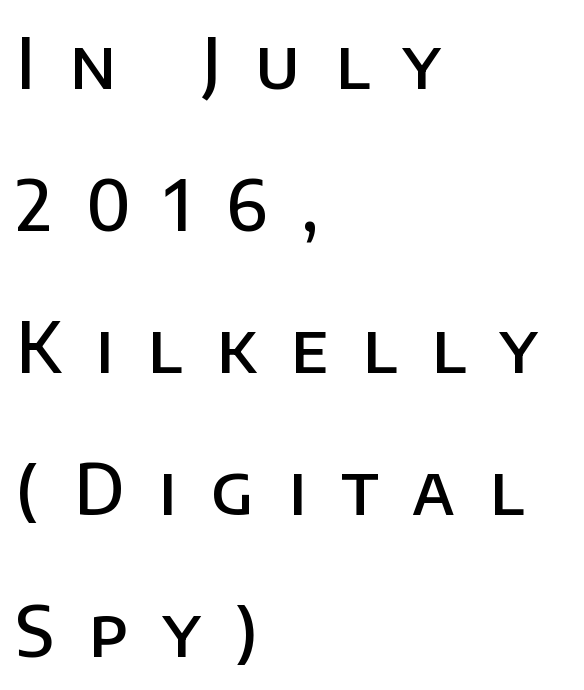
Q: Is the text bold? A: Semi-bold.
Q: Is the text italic (slanted)? A: No, it is upright.
Q: Is the typeface a serif or a sans-serif typeface? A: Sans-serif.
Q: Is the text underlined? A: No.
Q: How is the paragraph aligned? A: Left-aligned.
Q: Is the spacing between letters normal or unusually wide? A: Unusually wide.
Q: Is the spacing between lines tight, normal or loose? A: Loose.
Q: Width (condensed, normal, or wide)? A: Normal.
Q: Stroke contrast? A: Low.
Q: x-height? A: Large.
Q: Monospaced? A: No.
